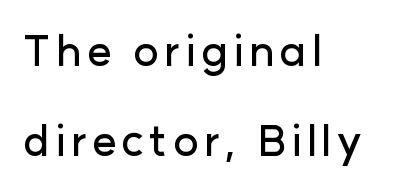
Q: Is the text italic (slanted)? A: No, it is upright.
Q: Is the typeface a serif or a sans-serif typeface? A: Sans-serif.
Q: Is the text underlined? A: No.
Q: How is the paragraph aligned? A: Left-aligned.
Q: Is the spacing between lines tight, normal or loose? A: Loose.
Q: Width (condensed, normal, or wide)? A: Normal.
Q: Stroke contrast? A: Low.
Q: x-height? A: Medium.
Q: Monospaced? A: No.
